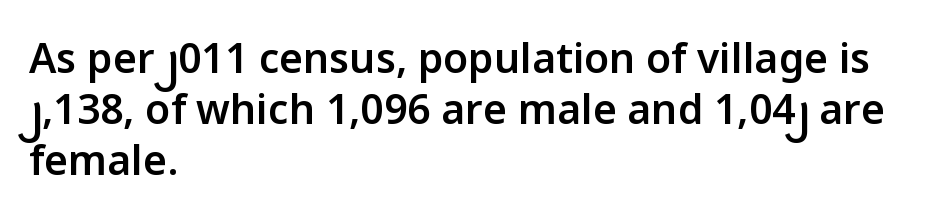
No extra tracking has been applied to these lines. Horizontally, the lines are justified to the leading edge only. Upright lettering throughout. The foot of each line stays bare and open. Set as a demibold, roughly 600 on the weight scale. Each letter's strokes conclude bluntly, with no projecting serifs.
